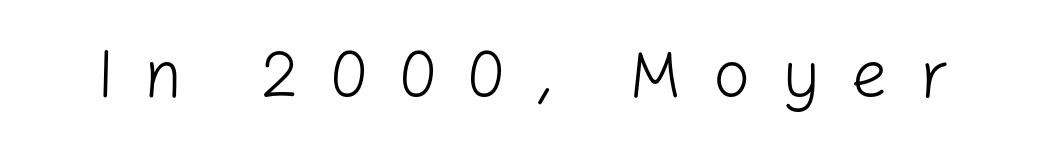
Observe the wide spacing: letters keep a clear distance from each other. The characters display no serif detailing; their extremities are plain. No letter is thick-stroked: the sample isn't bold. The lettering holds an erect, upright posture throughout.
